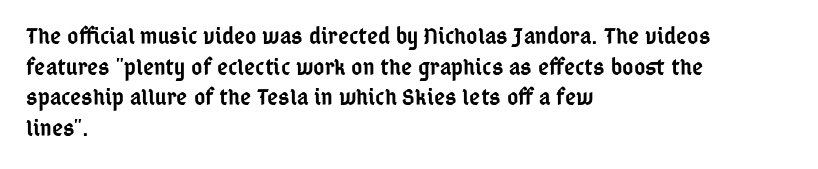
Q: Is the text bold? A: Semi-bold.
Q: Is the text italic (slanted)? A: No, it is upright.
Q: Is the text underlined? A: No.
Q: How is the paragraph aligned? A: Left-aligned.
Q: Is the spacing between letters normal or unusually wide? A: Normal.
Q: Is the spacing between lines tight, normal or loose? A: Normal.
